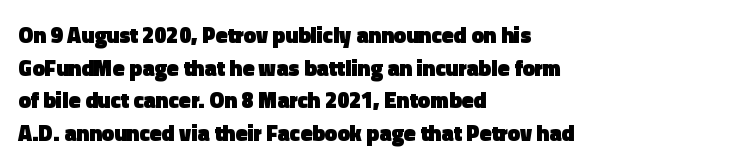
Q: Is the text bold? A: Yes.
Q: Is the text italic (slanted)? A: No, it is upright.
Q: Is the text underlined? A: No.
Q: How is the paragraph aligned? A: Left-aligned.
Q: Is the spacing between letters normal or unusually wide? A: Normal.
Q: Is the spacing between lines tight, normal or loose? A: Normal.
